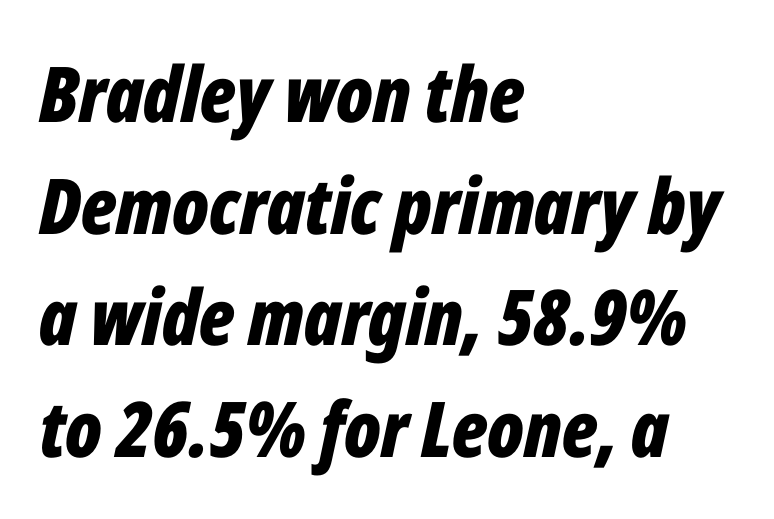
{"italic": "yes", "lean": "right", "slant_degrees": 12, "bold": "yes", "weight": "bold", "width": "condensed", "stroke_contrast": "low", "x_height": "medium", "monospaced": "no", "underline": "no", "align": "left", "line_spacing": "normal", "line_spacing_ratio": 1.45, "letter_spacing": "normal", "letter_spacing_em": 0.0, "glyph_px": 77}
